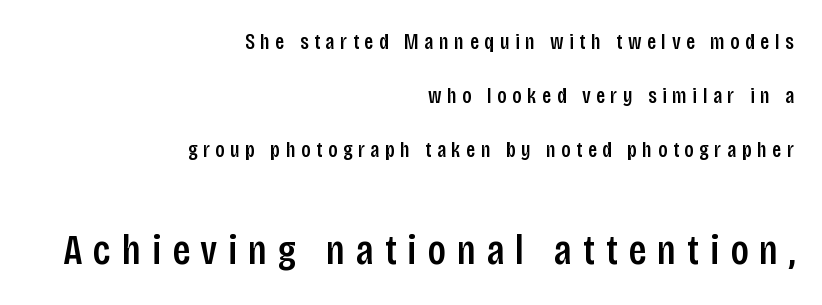
Q: Is the text italic (slanted)? A: No, it is upright.
Q: Is the typeface a serif or a sans-serif typeface? A: Sans-serif.
Q: Is the text underlined? A: No.
Q: How is the paragraph aligned? A: Right-aligned.
Q: Is the spacing between letters normal or unusually wide? A: Unusually wide.
Q: Is the spacing between lines tight, normal or loose? A: Loose.
Q: Which block of text is set in a larger size, the first (top) or the second (bottom)? A: The second (bottom) one.
Q: Width (condensed, normal, or wide)? A: Condensed.
Q: Stroke contrast? A: Low.
Q: x-height? A: Large.
Q: Monospaced? A: No.
